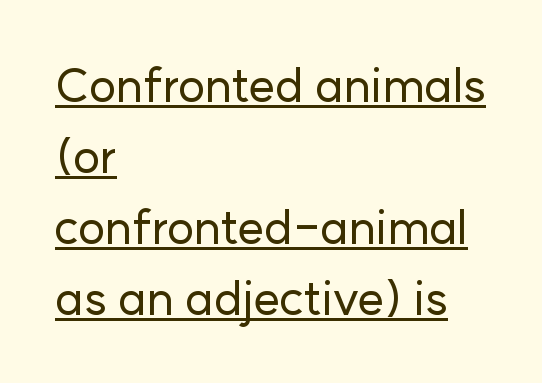
{"serif": "no", "italic": "no", "width": "normal", "stroke_contrast": "low", "x_height": "medium", "monospaced": "no", "underline": "yes", "align": "left", "line_spacing": "normal", "line_spacing_ratio": 1.51, "letter_spacing": "normal", "letter_spacing_em": 0.0, "glyph_px": 47}
